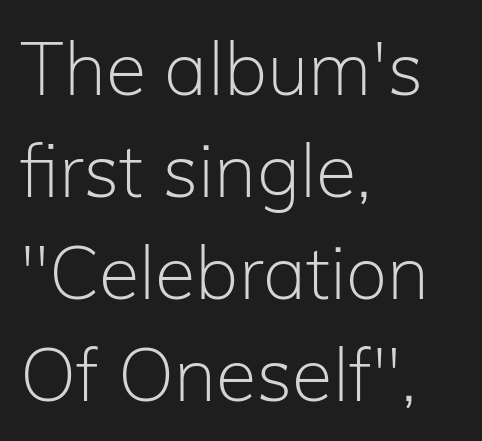
{"serif": "no", "italic": "no", "bold": "no", "weight": "light", "width": "normal", "stroke_contrast": "low", "x_height": "medium", "monospaced": "no", "underline": "no", "align": "left", "line_spacing": "normal", "line_spacing_ratio": 1.38, "letter_spacing": "normal", "letter_spacing_em": 0.0, "glyph_px": 74}
